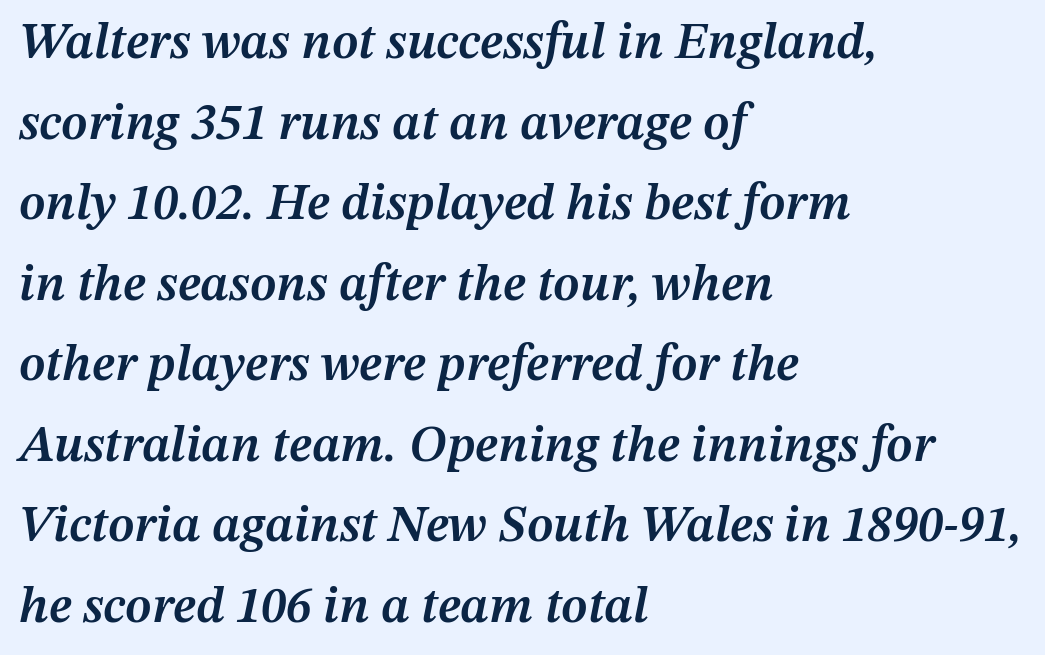
Q: Is the text bold? A: Semi-bold.
Q: Is the text italic (slanted)? A: Yes, it leans right by about 12 degrees.
Q: Is the text underlined? A: No.
Q: How is the paragraph aligned? A: Left-aligned.
Q: Is the spacing between letters normal or unusually wide? A: Normal.
Q: Is the spacing between lines tight, normal or loose? A: Normal.
Q: Width (condensed, normal, or wide)? A: Normal.
Q: Stroke contrast? A: Medium.
Q: x-height? A: Medium.
Q: Monospaced? A: No.
